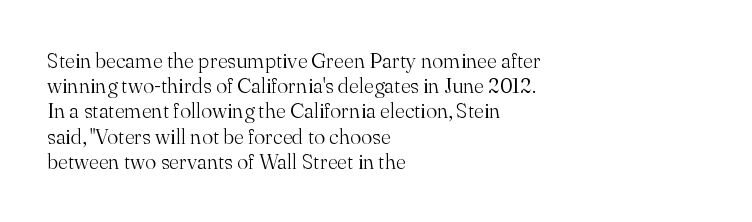
Q: Is the text bold? A: No.
Q: Is the text italic (slanted)? A: No, it is upright.
Q: Is the text underlined? A: No.
Q: How is the paragraph aligned? A: Left-aligned.
Q: Is the spacing between letters normal or unusually wide? A: Normal.
